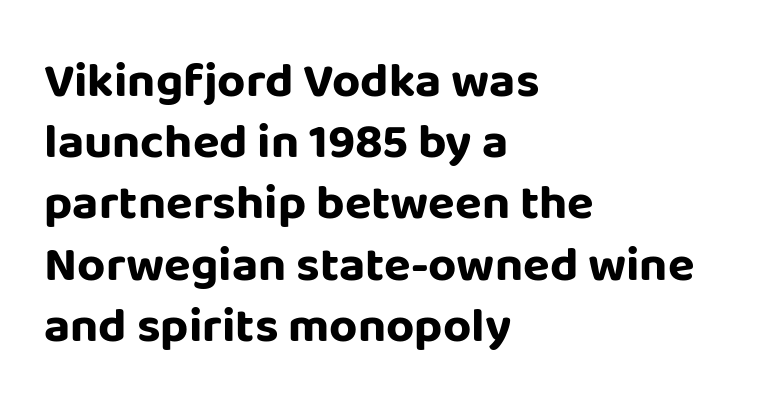
Notice how the stems are strictly vertical — no italics here. Alignment: flush left. Standard letterfit; no display-style spreading of the glyphs. Typographically, this falls in the sans-serif category. Look at the stroke-to-counter ratio: heavy, a bold. Rows of type keep a routine distance in the vertical direction.
